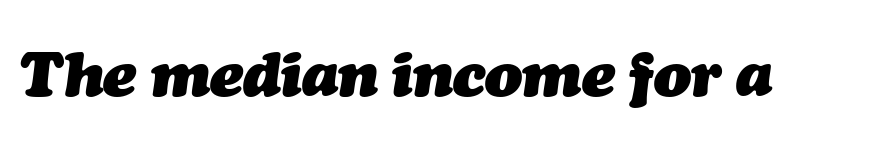
The image shows 62 px heavy type, italic (leaning right); set normal letter spacing, not underlined; medium stroke contrast and a medium x-height.
